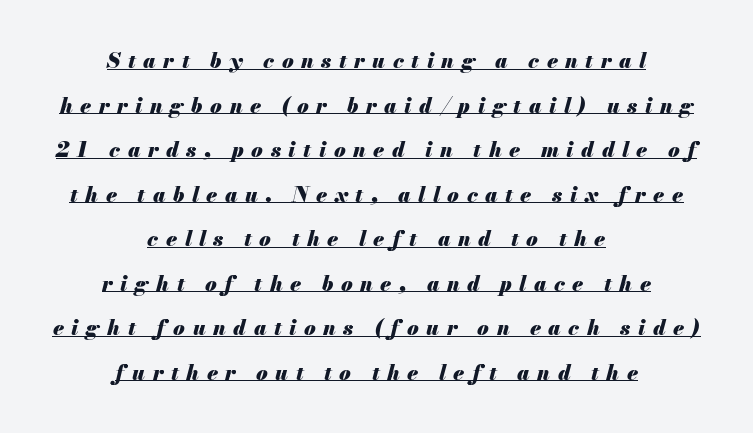
{"italic": "yes", "lean": "right", "slant_degrees": 13, "bold": "yes", "underline": "yes", "align": "center", "line_spacing": "loose", "line_spacing_ratio": 2.12, "letter_spacing": "wide", "letter_spacing_em": 0.36, "glyph_px": 21}
